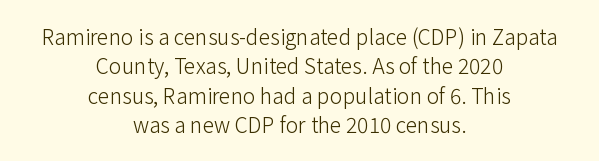
{"italic": "no", "bold": "no", "underline": "no", "align": "center", "line_spacing": "normal", "line_spacing_ratio": 1.4, "letter_spacing": "normal", "letter_spacing_em": 0.0, "glyph_px": 21}
